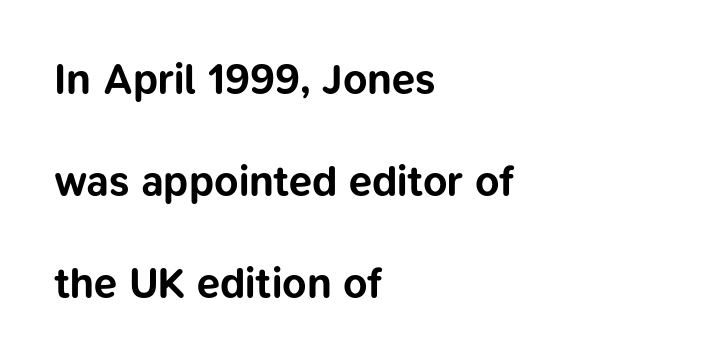
Teacher's note: observe the even left margin — that is flush-left alignment. Default kerning and tracking; the words read as compact shapes. The typography opts for an upright posture over an oblique one. This sample has the flowing, uneven cadence of proportional lettering. Descenders hang freely into open space. Pretty heavy lettering here — definitely bold.
